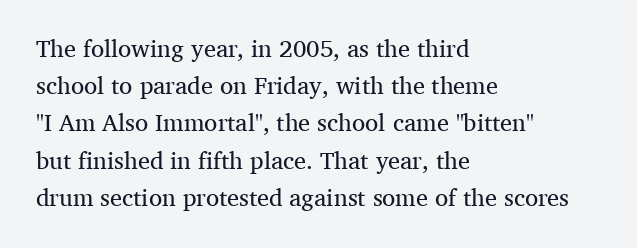
{"italic": "no", "bold": "no", "underline": "no", "align": "left", "line_spacing": "normal", "line_spacing_ratio": 1.55, "letter_spacing": "normal", "letter_spacing_em": 0.0, "glyph_px": 24}
